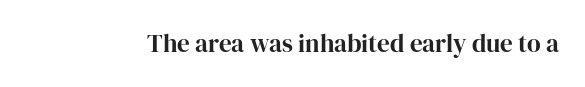
Underlining? Definitely not there. Strong, thick strokes mark this as bold type. This sample uses an upright cut, with every glyph sitting square on the baseline. A typesetter would call this zero additional tracking.
